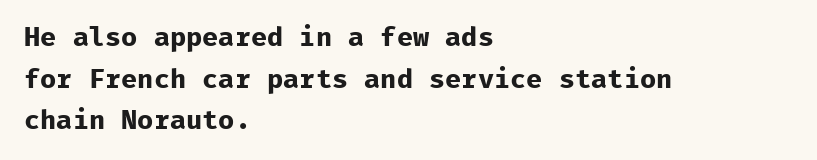
Q: Is the text bold? A: Yes.
Q: Is the text italic (slanted)? A: No, it is upright.
Q: Is the text underlined? A: No.
Q: How is the paragraph aligned? A: Left-aligned.
Q: Is the spacing between letters normal or unusually wide? A: Normal.
Q: Is the spacing between lines tight, normal or loose? A: Normal.
